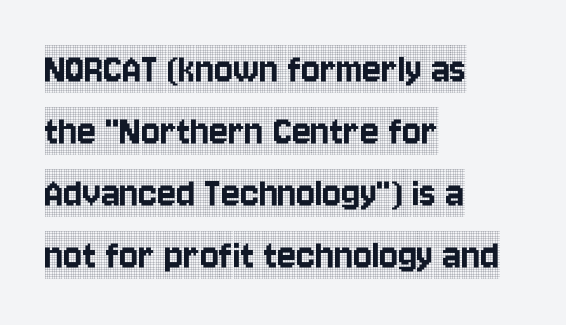
{"serif": "yes", "italic": "no", "width": "condensed", "x_height": "large", "monospaced": "no", "underline": "no", "align": "left", "line_spacing": "normal", "line_spacing_ratio": 1.41, "letter_spacing": "normal", "letter_spacing_em": 0.0, "glyph_px": 44}
